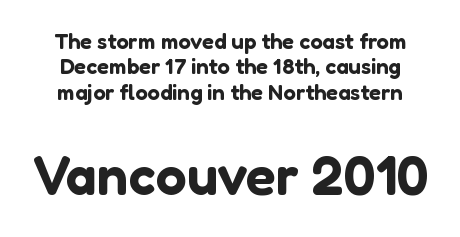
{"serif": "no", "italic": "no", "width": "normal", "stroke_contrast": "low", "x_height": "medium", "monospaced": "no", "underline": "no", "line_spacing": "tight", "line_spacing_ratio": 1.15, "letter_spacing": "normal", "letter_spacing_em": 0.0, "larger_block": "second", "size_ratio": 2.5, "glyph_px": 55}
